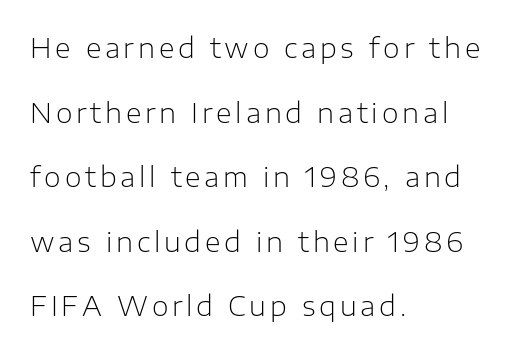
Quick note: underline off. These lines stack with their left ends in a neat column. Vertical spacing — loose. Quick note: not italic, upright.
